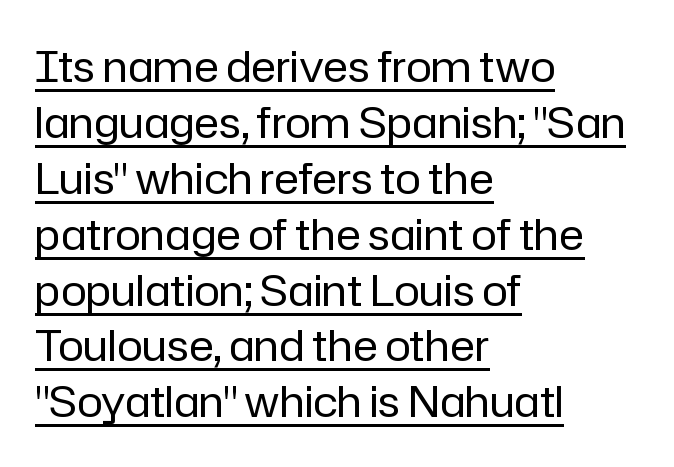
A continuous stroke trails under the words, as in a hyperlink. Posture: vertical. The rendering anchors every line to the left-hand side. Character widths vary here, with narrow letters taking less room than wide ones. The font is comparable to plain body text, perhaps lighter.
